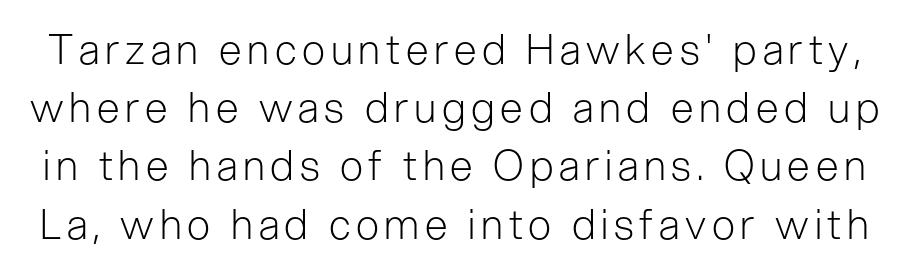
Q: Is the text bold? A: No.
Q: Is the text italic (slanted)? A: No, it is upright.
Q: Is the typeface a serif or a sans-serif typeface? A: Sans-serif.
Q: Is the text underlined? A: No.
Q: Is the spacing between lines tight, normal or loose? A: Normal.
Q: Width (condensed, normal, or wide)? A: Normal.
Q: Stroke contrast? A: Low.
Q: x-height? A: Medium.
Q: Monospaced? A: No.
